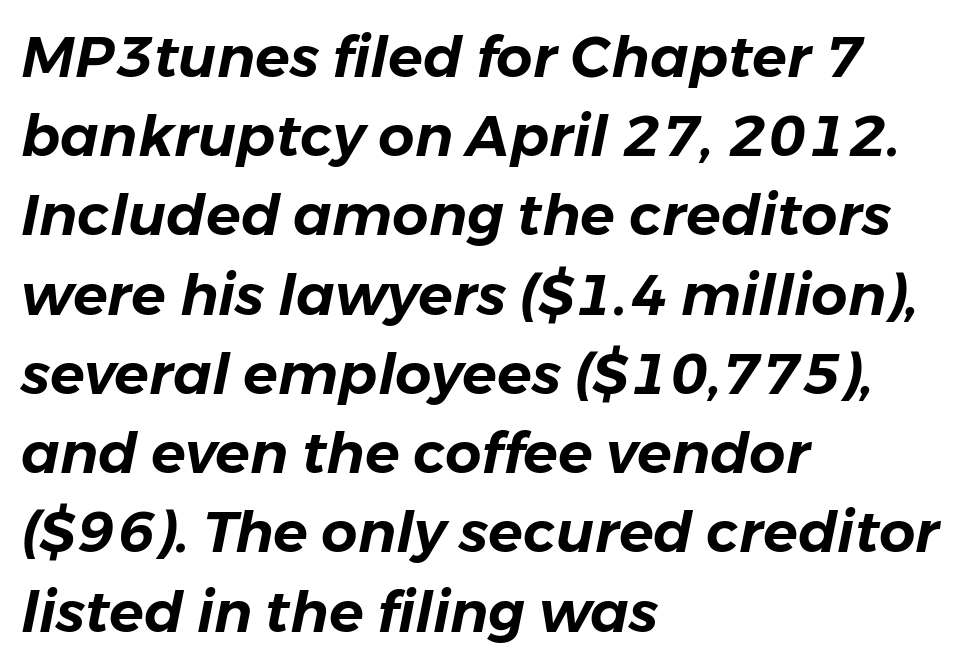
The image shows 57 px text type, italic (leaning right); set left-aligned, normal line spacing (1.39x), normal letter spacing, not underlined; low stroke contrast and a medium x-height.
